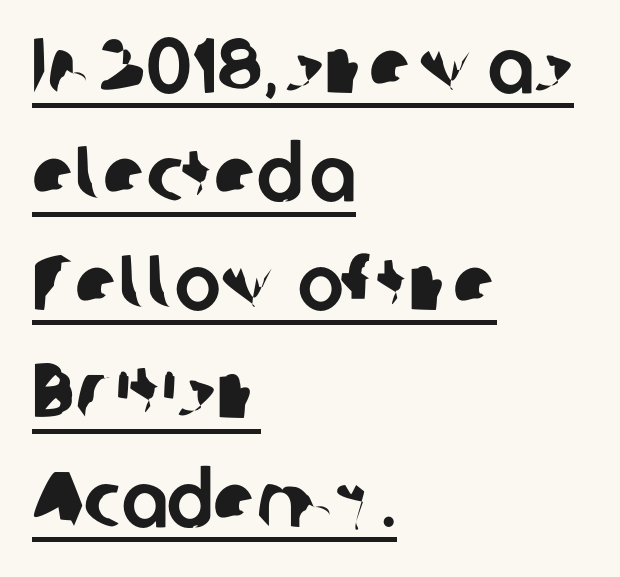
The image shows 78 px sans-serif type; set left-aligned, normal line spacing (1.39x), normal letter spacing, underlined; low stroke contrast and a medium x-height.
